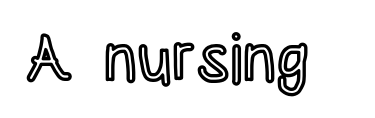
Standard letterfit; no display-style spreading of the glyphs. Posture: vertical. The strip under each line holds only bare page. These lines are rendered in a variable-pitch font.
